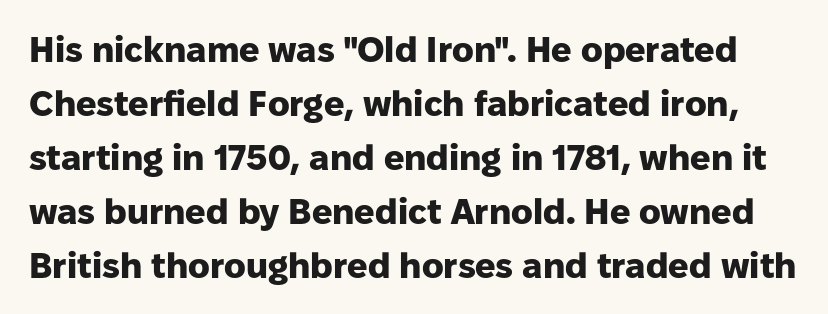
The image shows 36 px heavy sans-serif type, upright; set normal line spacing (1.5x), normal letter spacing, not underlined; low stroke contrast and a medium x-height.
